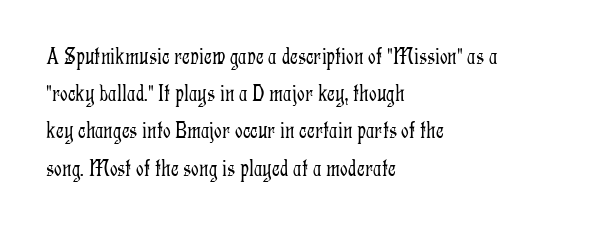
{"italic": "no", "bold": "no", "underline": "no", "align": "left", "line_spacing": "normal", "line_spacing_ratio": 1.55, "letter_spacing": "normal", "letter_spacing_em": 0.0, "glyph_px": 24}
